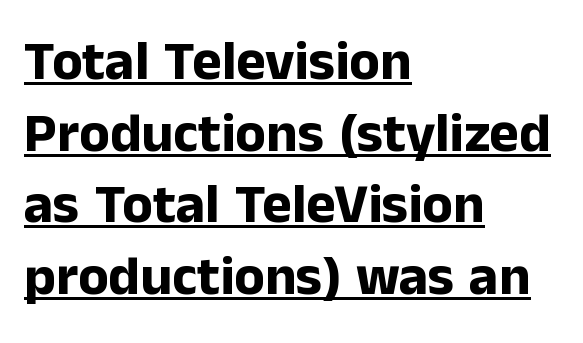
{"serif": "no", "italic": "no", "bold": "yes", "weight": "bold", "width": "normal", "stroke_contrast": "low", "x_height": "medium", "monospaced": "no", "underline": "yes", "align": "left", "line_spacing": "normal", "line_spacing_ratio": 1.28, "letter_spacing": "normal", "letter_spacing_em": 0.0, "glyph_px": 56}
